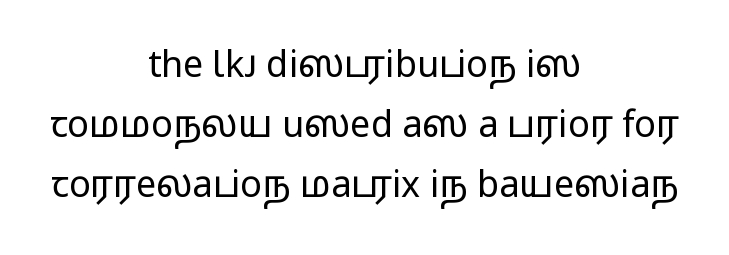
The image shows 36 px regular-weight, wide sans-serif type, upright; set centered, normal line spacing (1.66x), normal letter spacing, not underlined; low stroke contrast and a medium x-height.
